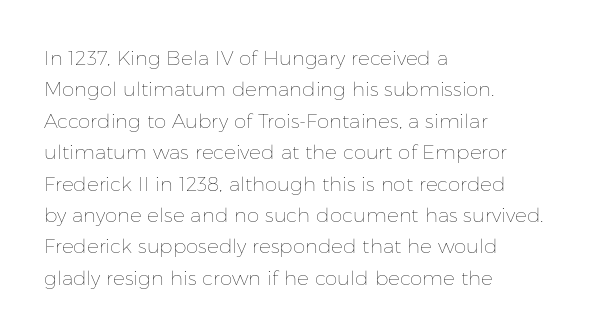
Q: Is the text bold? A: No.
Q: Is the text italic (slanted)? A: No, it is upright.
Q: Is the text underlined? A: No.
Q: How is the paragraph aligned? A: Left-aligned.
Q: Is the spacing between letters normal or unusually wide? A: Normal.
Q: Is the spacing between lines tight, normal or loose? A: Normal.
